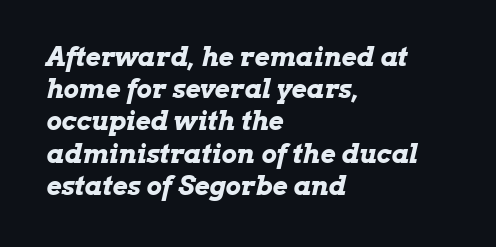
Honestly, the letter spacing is just normal — you wouldn't notice it. Slanted lettering throughout. Notice how the passage keeps a crisp vertical edge on the left only. Honestly, there is no underline to notice here at all. Chunky letters — that's bold for sure.
